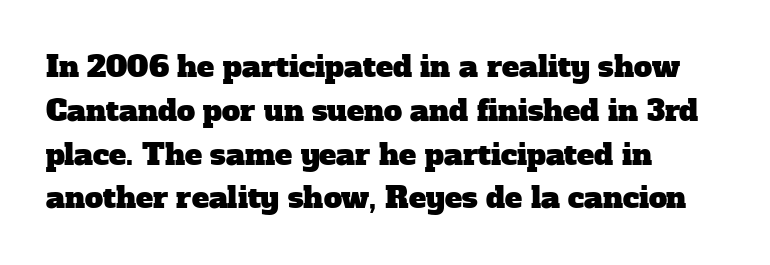
A typesetter would call this leading conventional body-copy spacing. Font category for this specimen: serif. Tracking value appears to be zero — textbook default spacing. The space beneath each line is pristine and unruled. Note the varied advance widths — an 'i' is clearly narrower than an 'm'.
